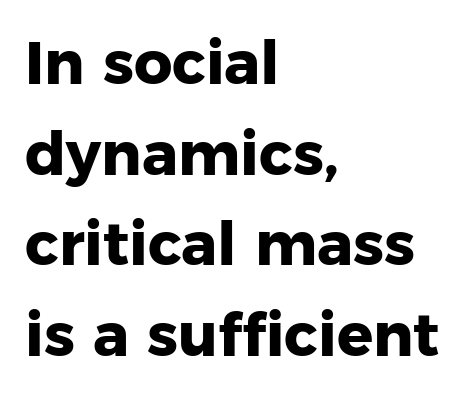
Q: Is the text bold? A: Yes.
Q: Is the text italic (slanted)? A: No, it is upright.
Q: Is the typeface a serif or a sans-serif typeface? A: Sans-serif.
Q: Is the text underlined? A: No.
Q: How is the paragraph aligned? A: Left-aligned.
Q: Is the spacing between letters normal or unusually wide? A: Normal.
Q: Is the spacing between lines tight, normal or loose? A: Normal.
Q: Width (condensed, normal, or wide)? A: Normal.
Q: Stroke contrast? A: Low.
Q: x-height? A: Medium.
Q: Monospaced? A: No.
